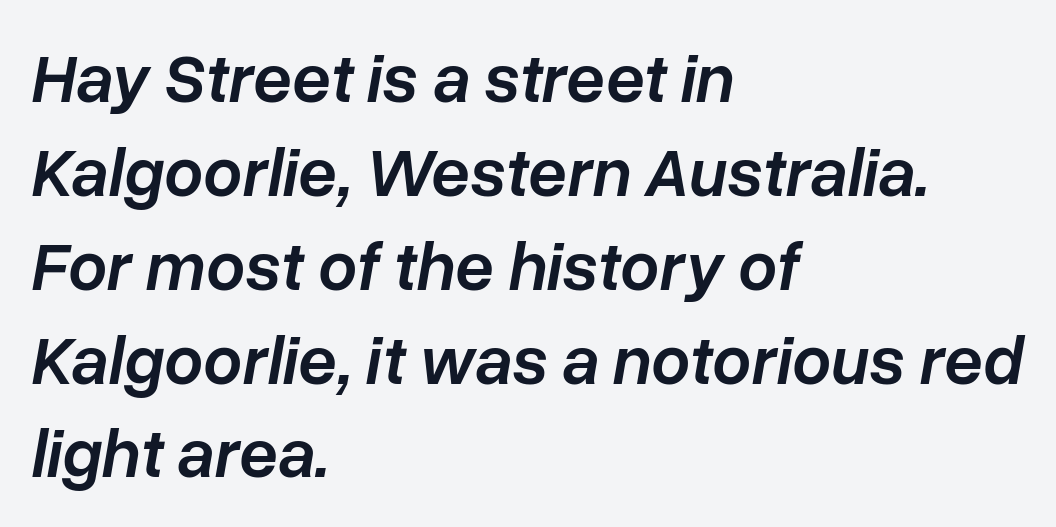
Each row of text sits above clean, open space. The leading is moderate, giving the passage an even texture. The sample has been set in demibold, a notch under bold. Horizontally, the lines are justified to the leading edge only.
